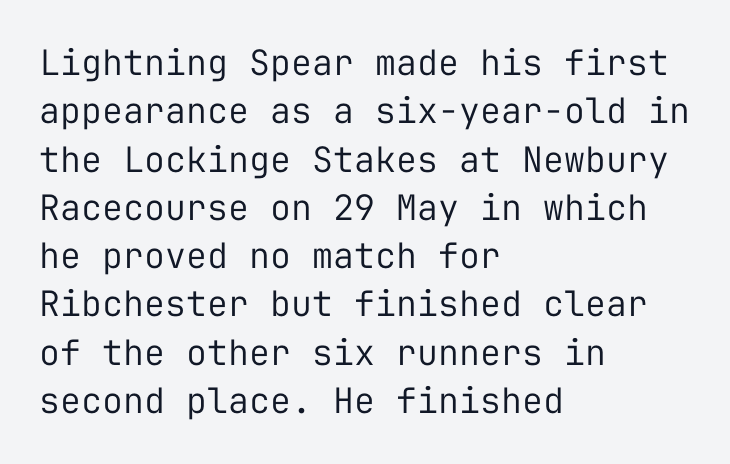
{"serif": "no", "italic": "no", "bold": "no", "weight": "regular", "width": "normal", "stroke_contrast": "low", "x_height": "medium", "monospaced": "yes", "underline": "no", "align": "left", "line_spacing": "normal", "line_spacing_ratio": 1.38, "letter_spacing": "normal", "letter_spacing_em": 0.0, "glyph_px": 35}
